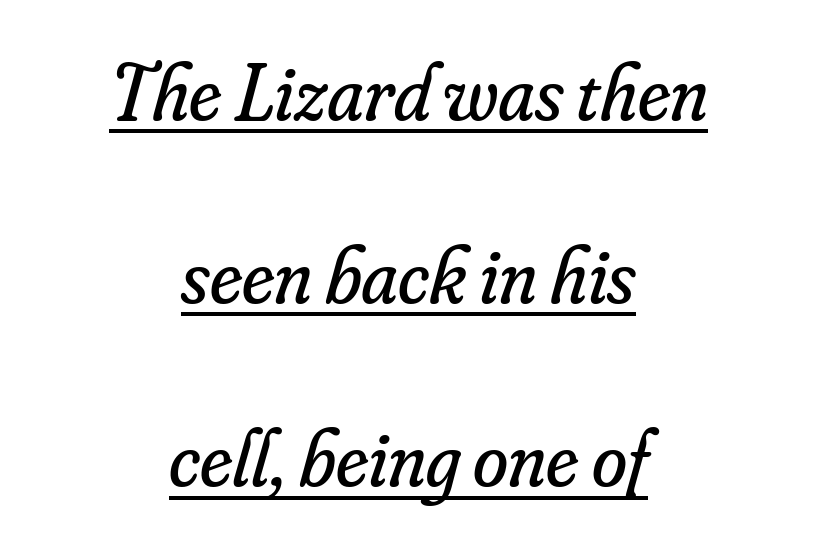
The weight would be labelled regular, book, light, or lighter still. The whitespace from short lines is split evenly between both sides. The tracking reads as untouched default to a designer's eye. Notice the wide empty band between every row — that's loose leading. The lettering is marked with a stroke running underneath it.
